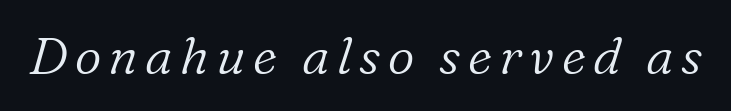
The image shows 52 px light serif type, italic (leaning right); set not underlined; low stroke contrast and a medium x-height.
